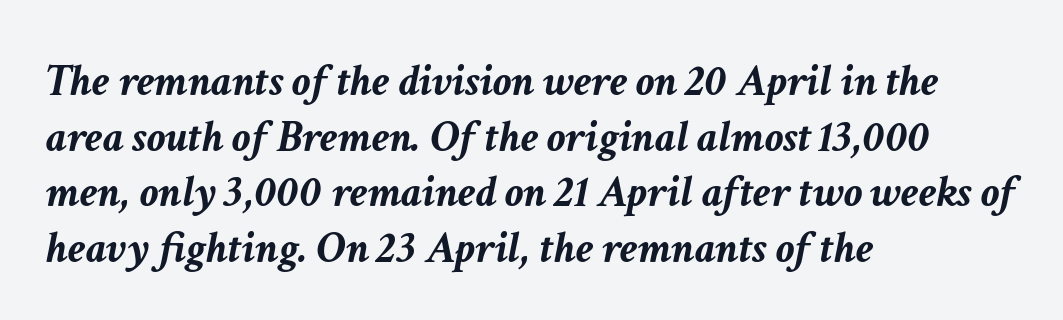
The image shows 46 px semibold type, italic (leaning right); set left-aligned, line spacing 1.21x, normal letter spacing, not underlined; low stroke contrast and a medium x-height.
